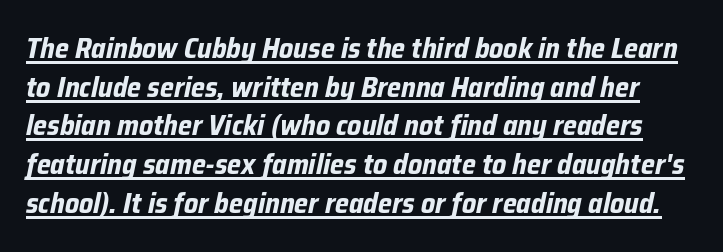
Q: Is the text bold? A: Yes.
Q: Is the text italic (slanted)? A: Yes, it leans right by about 12 degrees.
Q: Is the text underlined? A: Yes.
Q: Is the spacing between letters normal or unusually wide? A: Normal.
Q: Is the spacing between lines tight, normal or loose? A: Normal.
Q: Width (condensed, normal, or wide)? A: Normal.
Q: Stroke contrast? A: Low.
Q: x-height? A: Medium.
Q: Monospaced? A: No.
